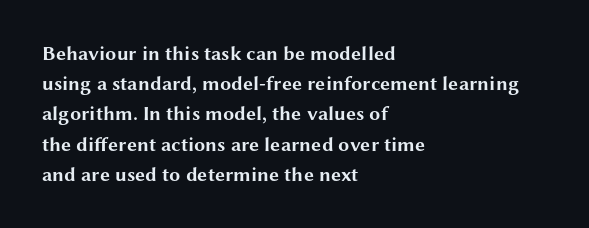
Q: Is the text bold? A: Yes.
Q: Is the text italic (slanted)? A: No, it is upright.
Q: Is the text underlined? A: No.
Q: How is the paragraph aligned? A: Left-aligned.
Q: Is the spacing between letters normal or unusually wide? A: Normal.
Q: Is the spacing between lines tight, normal or loose? A: Normal.
